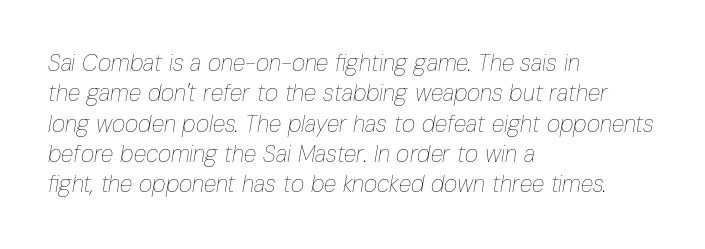
Does the leading feel generous? No, just average. Typeset ragged right — the left edge is the straight one. These lines keep a tight, regular rhythm from letter to letter. Characters are canted at an angle relative to the baseline's perpendicular. Words float on clear page, feet unadorned.
